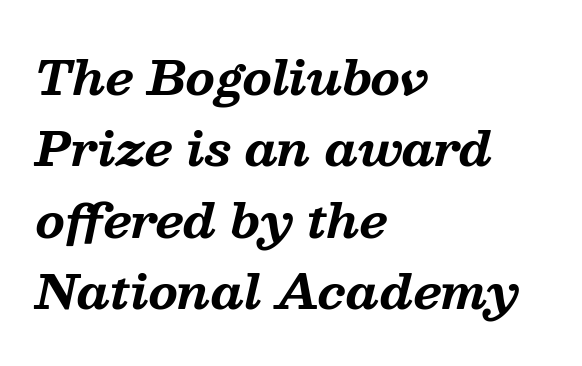
Q: Is the text bold? A: Yes.
Q: Is the text italic (slanted)? A: Yes, it leans right by about 13 degrees.
Q: Is the typeface a serif or a sans-serif typeface? A: Serif.
Q: Is the text underlined? A: No.
Q: How is the paragraph aligned? A: Left-aligned.
Q: Is the spacing between letters normal or unusually wide? A: Normal.
Q: Is the spacing between lines tight, normal or loose? A: Normal.
Q: Width (condensed, normal, or wide)? A: Normal.
Q: Stroke contrast? A: Medium.
Q: x-height? A: Medium.
Q: Monospaced? A: No.
